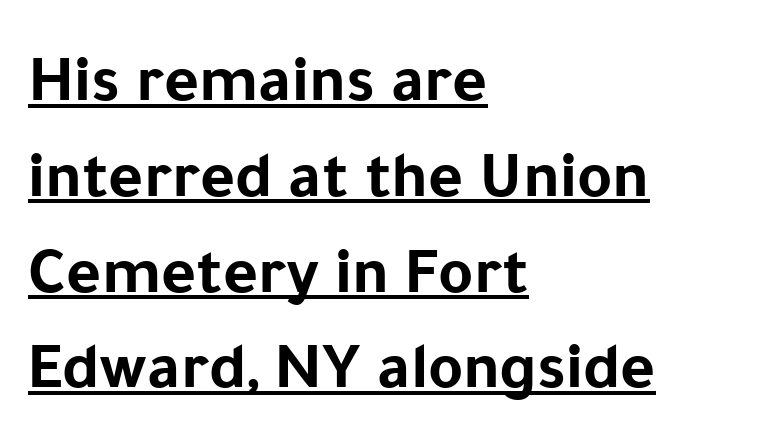
Vertically, the passage feels balanced, rows spaced as you'd expect. The sample has been set heavy, in full bold. You could not count columns in this text — the font is proportionally spaced. Examine the stroke ends and you'll find no serifs. Beneath each row of characters lies a ruled line. The rendering anchors every line to the left-hand side.
